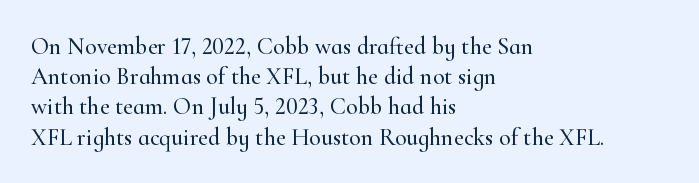
{"italic": "no", "underline": "no", "align": "left", "line_spacing": "normal", "line_spacing_ratio": 1.26, "letter_spacing": "normal", "letter_spacing_em": 0.0, "glyph_px": 24}
